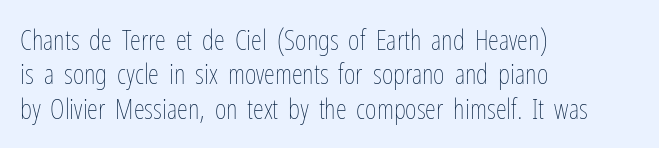
The image shows 28 px thin, condensed type, upright; set left-aligned, line spacing 1.23x, normal letter spacing, not underlined; low stroke contrast and a medium x-height.
